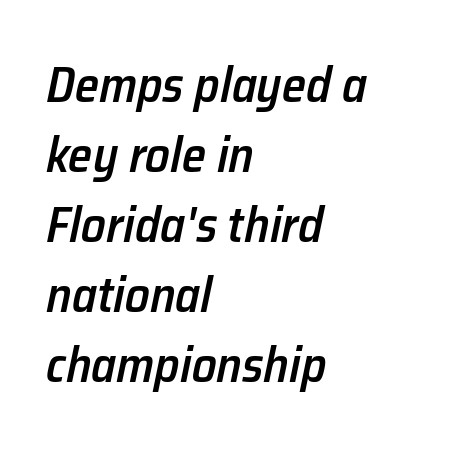
{"italic": "yes", "lean": "right", "slant_degrees": 12, "bold": "semi", "weight": "semibold", "width": "normal", "stroke_contrast": "low", "x_height": "medium", "monospaced": "no", "underline": "no", "align": "left", "line_spacing": "normal", "line_spacing_ratio": 1.43, "letter_spacing": "normal", "letter_spacing_em": 0.0, "glyph_px": 49}
